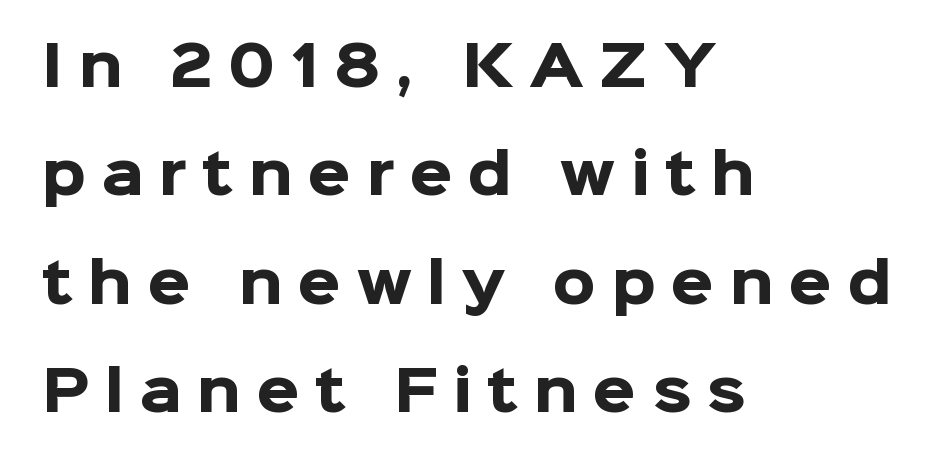
The image shows 55 px heavy sans-serif type, upright; set left-aligned, loose line spacing (1.97x), unusually wide letter spacing (+0.28 em), not underlined; low stroke contrast and a medium x-height.
